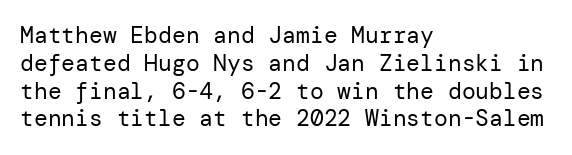
Q: Is the text bold? A: No.
Q: Is the text italic (slanted)? A: No, it is upright.
Q: Is the text underlined? A: No.
Q: How is the paragraph aligned? A: Left-aligned.
Q: Is the spacing between letters normal or unusually wide? A: Normal.
